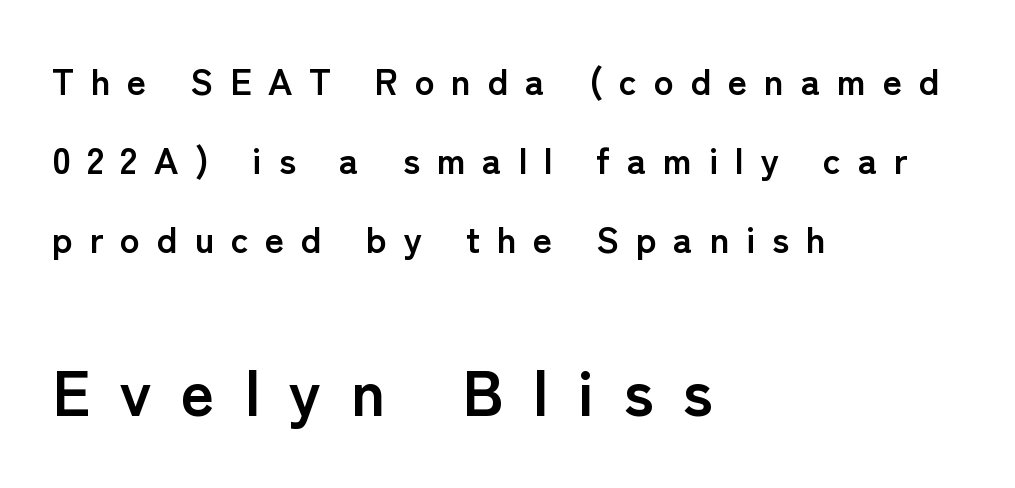
{"serif": "no", "italic": "no", "bold": "yes", "weight": "semibold", "width": "normal", "stroke_contrast": "low", "x_height": "medium", "monospaced": "no", "underline": "no", "align": "left", "line_spacing": "loose", "line_spacing_ratio": 2.13, "letter_spacing": "wide", "letter_spacing_em": 0.45, "larger_block": "second", "size_ratio": 1.76, "glyph_px": 65}
